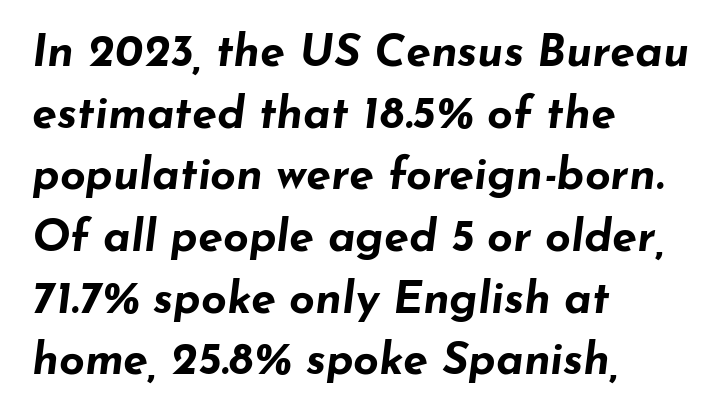
{"italic": "yes", "lean": "right", "slant_degrees": 7, "bold": "yes", "weight": "bold", "width": "wide", "stroke_contrast": "low", "x_height": "small", "monospaced": "no", "underline": "no", "align": "left", "line_spacing": "normal", "line_spacing_ratio": 1.37, "letter_spacing": "normal", "letter_spacing_em": 0.0, "glyph_px": 45}
